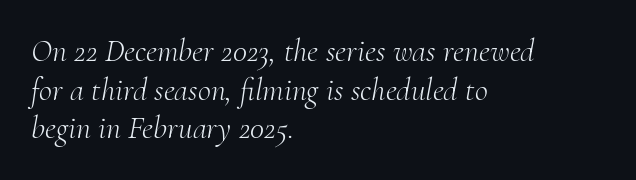
The image shows 32 px light serif type, italic (leaning right); set left-aligned, line spacing 1.21x, normal letter spacing, not underlined; medium stroke contrast and a small x-height.
